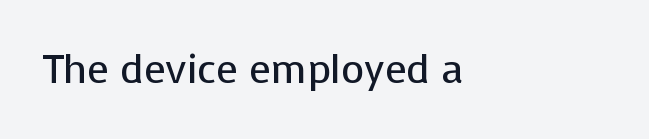
Visually the block forms a straight wall on the left and a jagged coastline on the right. Here the designer chose a conventional face with non-uniform glyph widths. The face used here is a sans, in the tradition of grotesques and geometrics. The zone under the glyphs is completely vacant.
